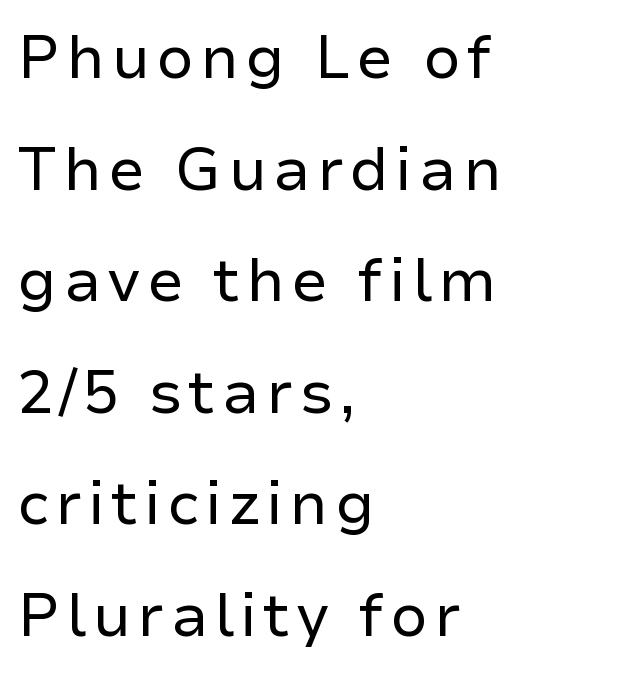
Typeset ragged right — the left edge is the straight one. These lines were composed using upright roman letters. The face used here is proportionally spaced, like ordinary book or web type. Stroke terminals: plain, sans-serif.
